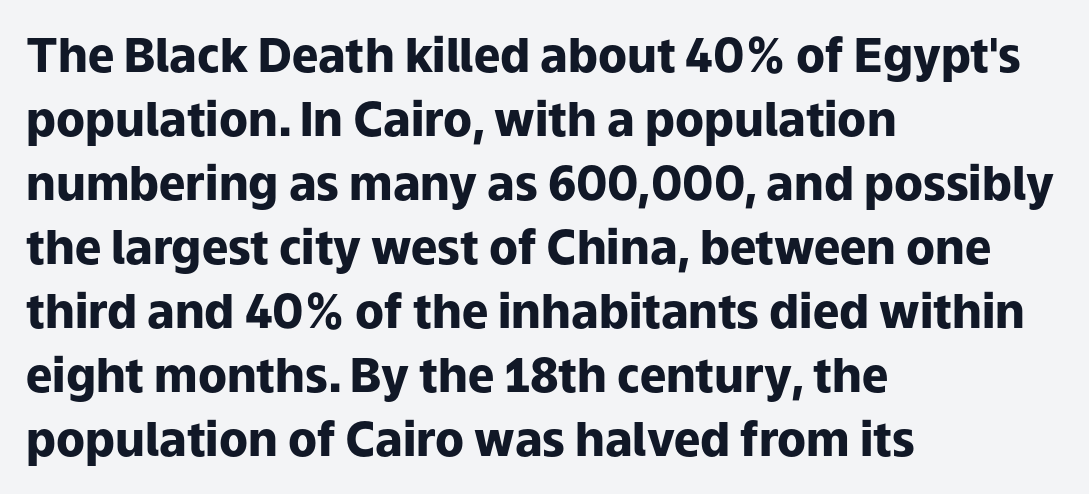
Q: Is the text bold? A: Yes.
Q: Is the text italic (slanted)? A: No, it is upright.
Q: Is the typeface a serif or a sans-serif typeface? A: Sans-serif.
Q: Is the text underlined? A: No.
Q: How is the paragraph aligned? A: Left-aligned.
Q: Is the spacing between letters normal or unusually wide? A: Normal.
Q: Is the spacing between lines tight, normal or loose? A: Normal.
Q: Width (condensed, normal, or wide)? A: Normal.
Q: Stroke contrast? A: Low.
Q: x-height? A: Medium.
Q: Monospaced? A: No.
